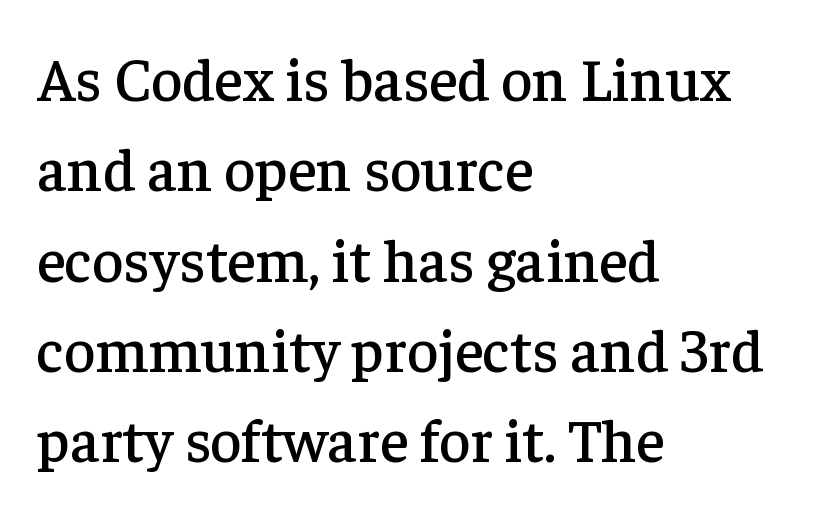
Type style note: has serifs. How would I describe the line gaps? Plain and ordinary. The passage is arranged the way most books set body copy — flush left. Inter-character spacing is left at the font's built-in metrics.
